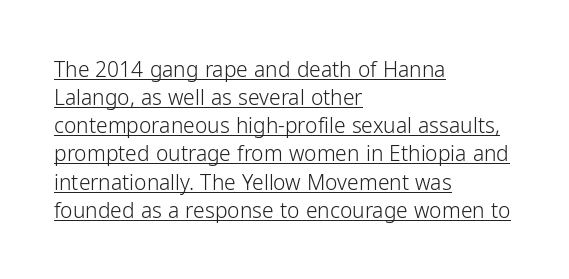
{"italic": "no", "bold": "no", "underline": "yes", "align": "left", "line_spacing": "normal", "line_spacing_ratio": 1.34, "letter_spacing": "normal", "letter_spacing_em": 0.0, "glyph_px": 21}
